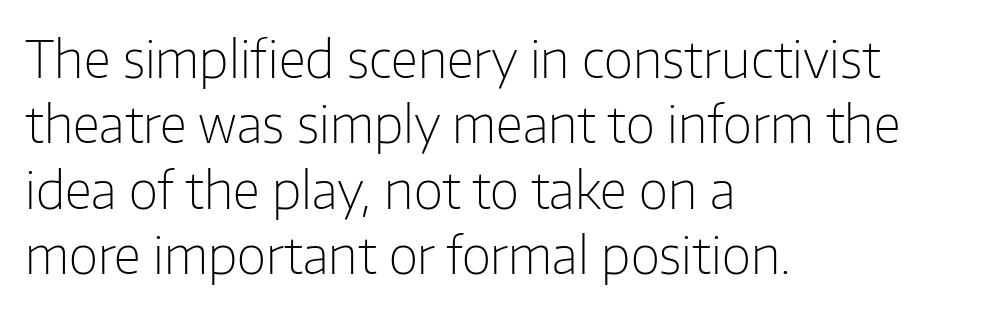
Q: Is the text bold? A: No.
Q: Is the text italic (slanted)? A: No, it is upright.
Q: Is the typeface a serif or a sans-serif typeface? A: Sans-serif.
Q: Is the text underlined? A: No.
Q: How is the paragraph aligned? A: Left-aligned.
Q: Is the spacing between letters normal or unusually wide? A: Normal.
Q: Is the spacing between lines tight, normal or loose? A: Normal.
Q: Width (condensed, normal, or wide)? A: Normal.
Q: Stroke contrast? A: Low.
Q: x-height? A: Medium.
Q: Monospaced? A: No.
